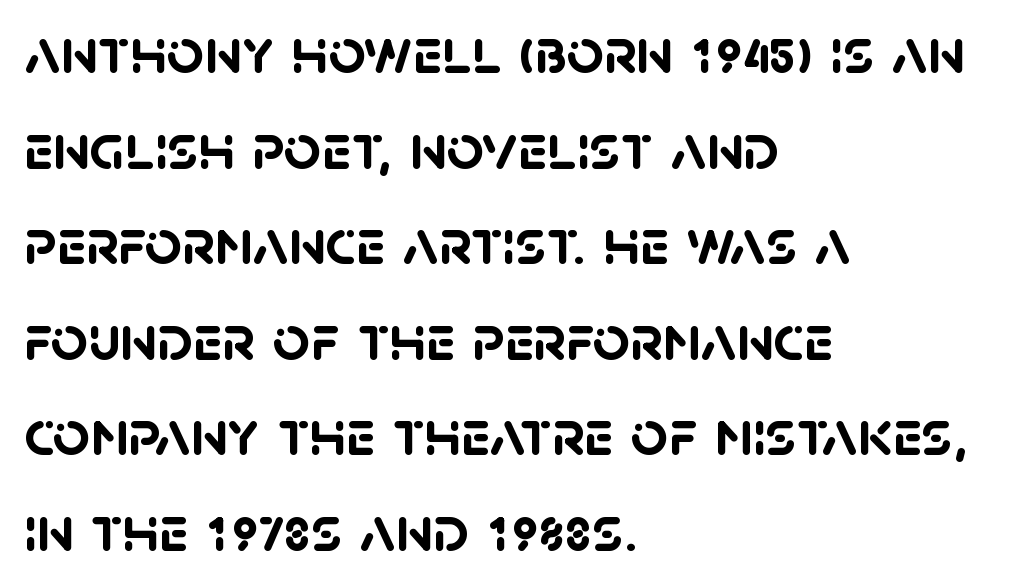
The image shows 65 px semibold sans-serif type; set left-aligned, normal line spacing (1.47x), normal letter spacing, not underlined; low stroke contrast and a large x-height.
